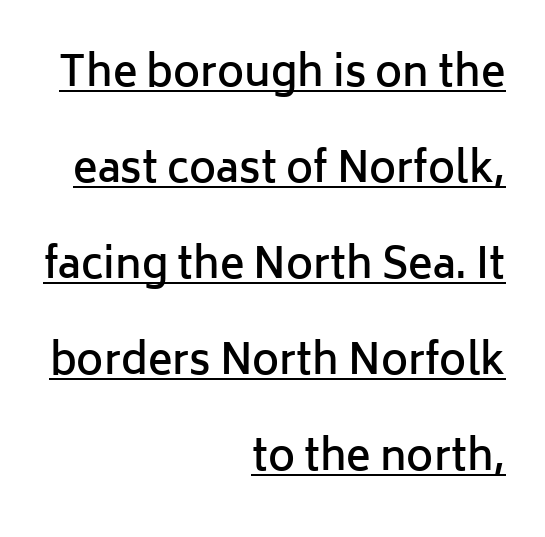
Q: Is the text bold? A: Semi-bold.
Q: Is the text italic (slanted)? A: No, it is upright.
Q: Is the typeface a serif or a sans-serif typeface? A: Sans-serif.
Q: Is the text underlined? A: Yes.
Q: How is the paragraph aligned? A: Right-aligned.
Q: Is the spacing between letters normal or unusually wide? A: Normal.
Q: Is the spacing between lines tight, normal or loose? A: Loose.
Q: Width (condensed, normal, or wide)? A: Normal.
Q: Stroke contrast? A: Low.
Q: x-height? A: Medium.
Q: Monospaced? A: No.
